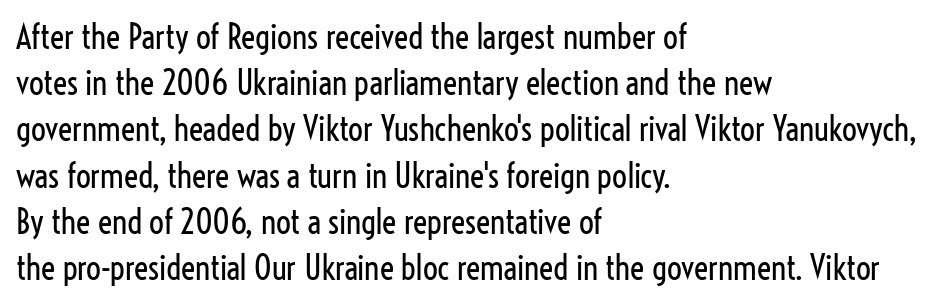
{"serif": "no", "italic": "no", "bold": "no", "weight": "regular", "width": "condensed", "stroke_contrast": "low", "x_height": "medium", "monospaced": "no", "underline": "no", "align": "left", "line_spacing": "normal", "line_spacing_ratio": 1.4, "letter_spacing": "normal", "letter_spacing_em": 0.0, "glyph_px": 33}
